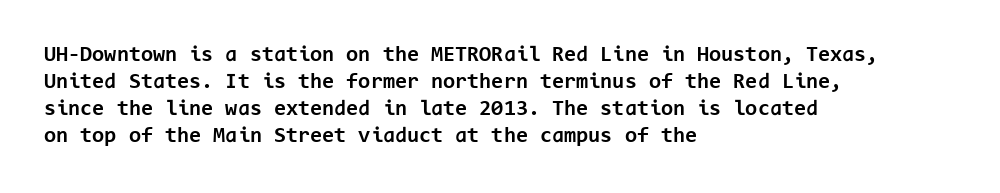
The image shows 22 px bold type, upright; set left-aligned, line spacing 1.23x, normal letter spacing, not underlined.
